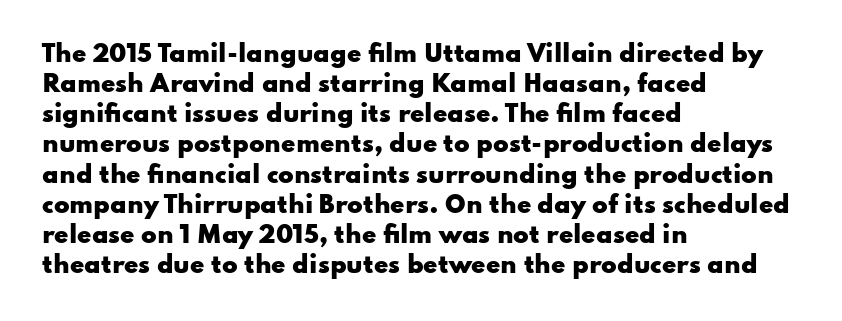
{"italic": "no", "bold": "yes", "underline": "no", "align": "left", "line_spacing": "normal", "line_spacing_ratio": 1.31, "letter_spacing": "normal", "letter_spacing_em": 0.0, "glyph_px": 23}
